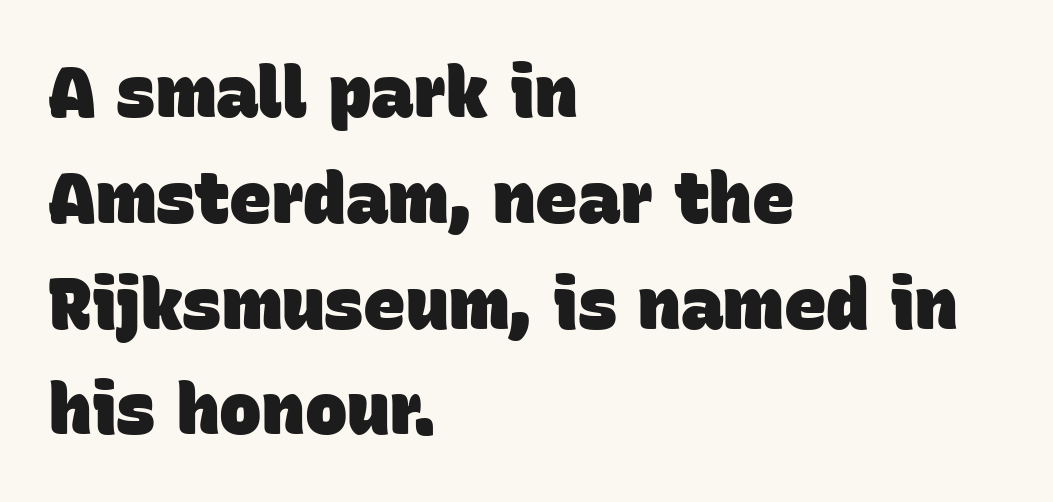
The image shows 71 px heavy sans-serif type; set left-aligned, normal line spacing (1.49x), normal letter spacing, not underlined; low stroke contrast and a large x-height.
